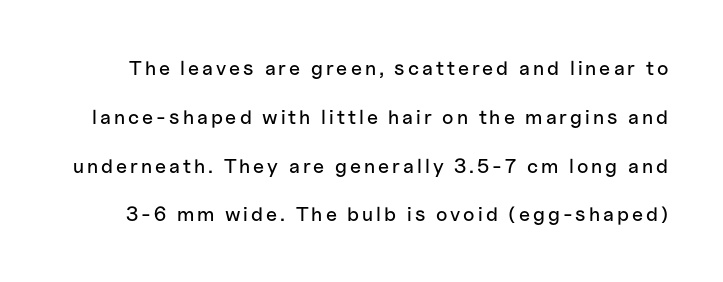
{"italic": "no", "underline": "no", "line_spacing": "loose", "line_spacing_ratio": 2.44, "glyph_px": 20}
